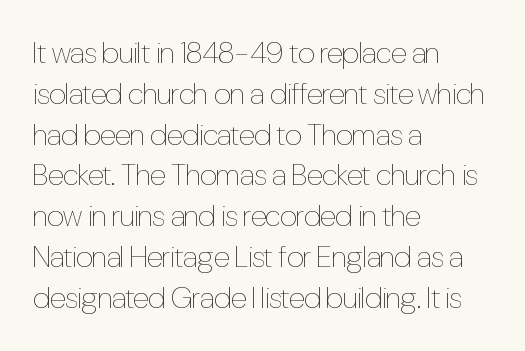
Q: Is the text bold? A: No.
Q: Is the text italic (slanted)? A: No, it is upright.
Q: Is the text underlined? A: No.
Q: How is the paragraph aligned? A: Left-aligned.
Q: Is the spacing between letters normal or unusually wide? A: Normal.
Q: Is the spacing between lines tight, normal or loose? A: Normal.
Q: Width (condensed, normal, or wide)? A: Condensed.
Q: Stroke contrast? A: Low.
Q: x-height? A: Medium.
Q: Monospaced? A: No.
